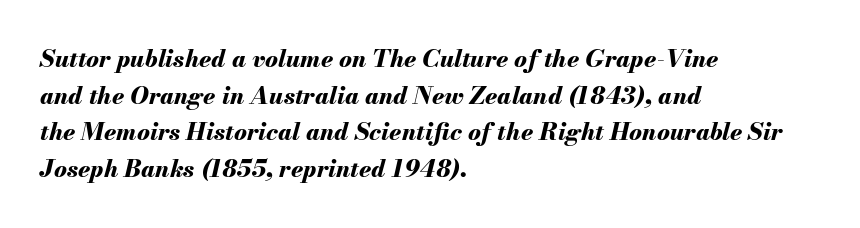
Q: Is the text bold? A: Yes.
Q: Is the text italic (slanted)? A: Yes, it leans right by about 13 degrees.
Q: Is the text underlined? A: No.
Q: How is the paragraph aligned? A: Left-aligned.
Q: Is the spacing between letters normal or unusually wide? A: Normal.
Q: Is the spacing between lines tight, normal or loose? A: Normal.
